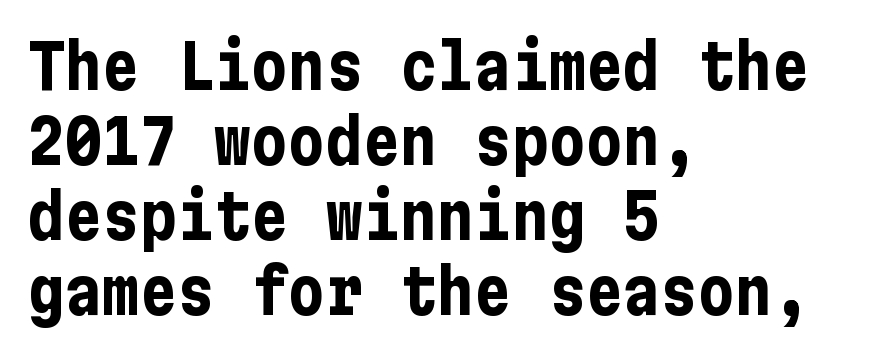
The image shows 62 px bold, condensed sans-serif type, upright; set left-aligned, line spacing 1.21x, normal letter spacing, not underlined; low stroke contrast and a medium x-height.
